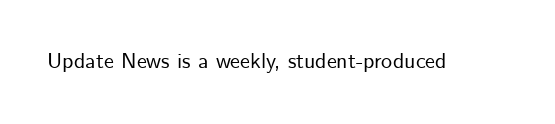
Q: Is the text italic (slanted)? A: No, it is upright.
Q: Is the text underlined? A: No.
Q: Is the spacing between letters normal or unusually wide? A: Normal.
